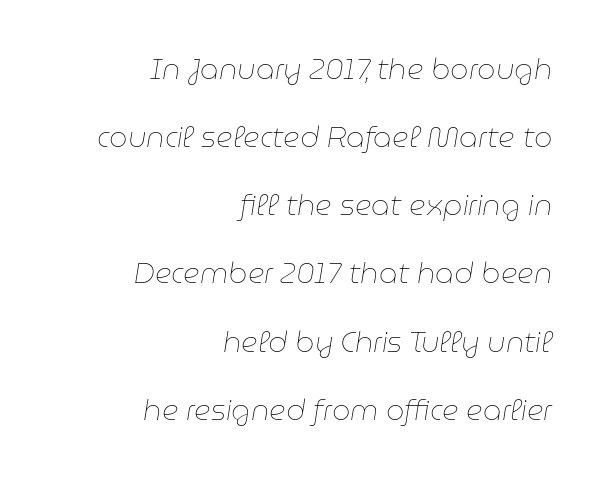
The rag falls on the left side of this text block. Short note: letters normally spaced. Each stroke keeps to a modest, everyday thickness or less. The specimen omits any rule beneath the text block's lines. The text carries the slant typical of an italic or oblique font. This sample trades compactness for vertical openness between lines.
